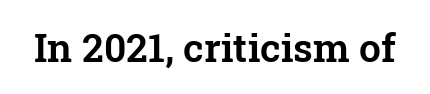
The image shows 39 px serif type, upright; set normal letter spacing, not underlined; low stroke contrast and a medium x-height.
